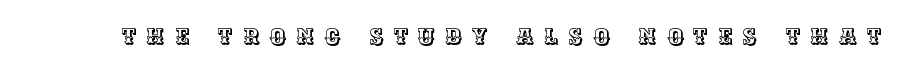
Q: Is the text italic (slanted)? A: No, it is upright.
Q: Is the text underlined? A: No.
Q: Is the spacing between letters normal or unusually wide? A: Unusually wide.
